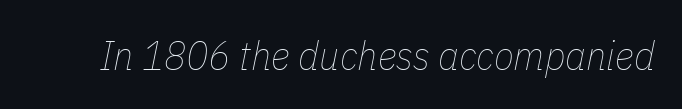
The image shows 41 px thin, condensed type, italic (leaning right); set normal letter spacing, not underlined; low stroke contrast and a medium x-height.
